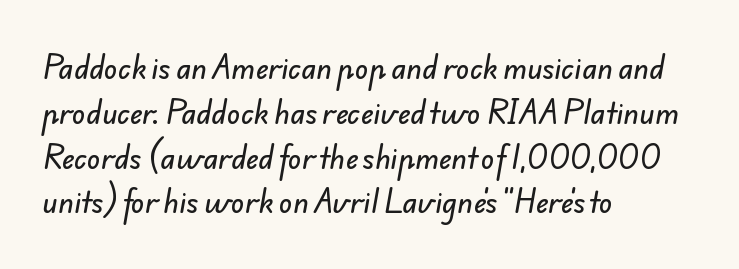
The image shows 28 px sans-serif type; set left-aligned, normal line spacing (1.6x), normal letter spacing, not underlined; low stroke contrast and a small x-height.
